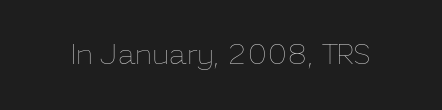
{"italic": "no", "bold": "no", "weight": "thin", "width": "normal", "stroke_contrast": "low", "x_height": "medium", "monospaced": "no", "underline": "no", "letter_spacing": "normal", "letter_spacing_em": 0.0, "glyph_px": 29}
